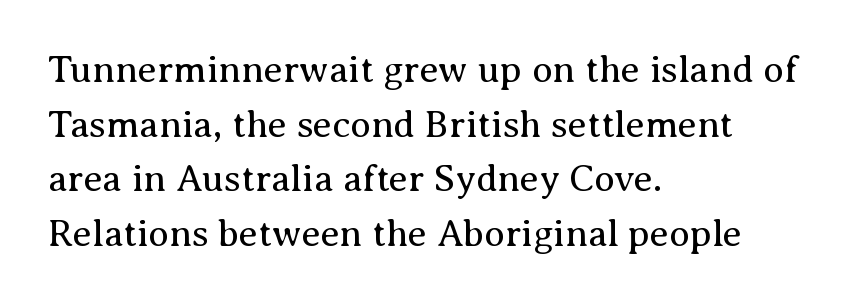
Examine the stroke ends and you'll spot serifs. Note the varied advance widths — an 'i' is clearly narrower than an 'm'. Vertical stems look standard width or narrower in stroke. Typeset ragged right — the left edge is the straight one.
